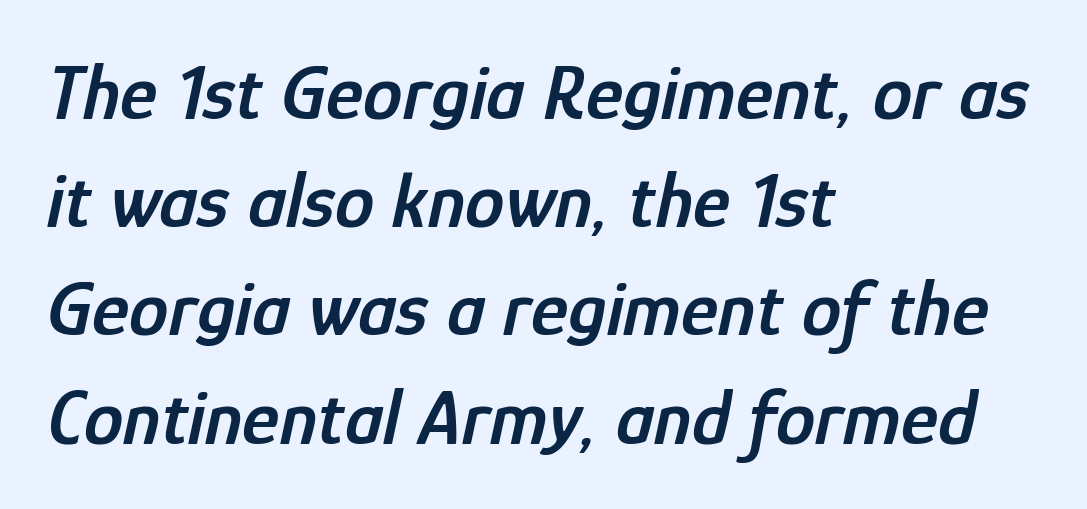
The image shows 79 px semibold, condensed type, italic (leaning right); set left-aligned, normal line spacing (1.37x), normal letter spacing, not underlined; low stroke contrast and a medium x-height.
